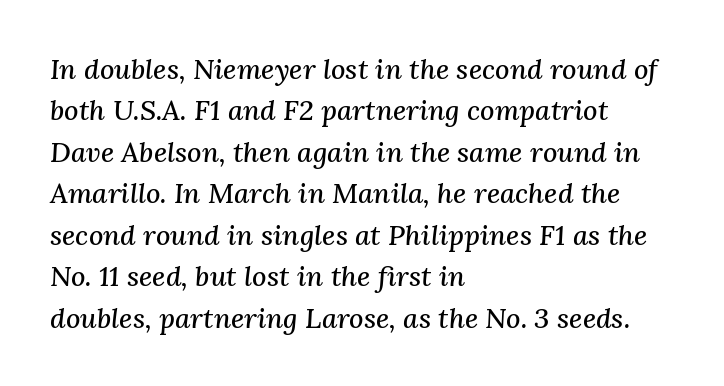
The image shows 28 px serif type, italic (leaning right); set left-aligned, normal line spacing (1.48x), normal letter spacing, not underlined; medium stroke contrast and a medium x-height.
